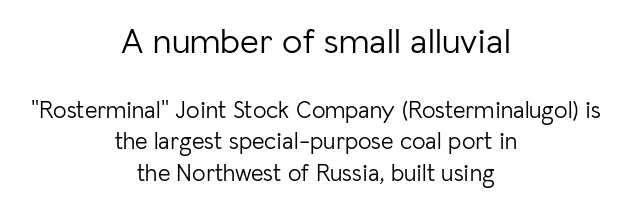
{"serif": "no", "italic": "no", "bold": "no", "weight": "light", "width": "normal", "stroke_contrast": "low", "x_height": "medium", "monospaced": "no", "underline": "no", "align": "center", "line_spacing": "normal", "line_spacing_ratio": 1.31, "letter_spacing": "normal", "letter_spacing_em": 0.0, "larger_block": "first", "size_ratio": 1.5, "glyph_px": 36}
